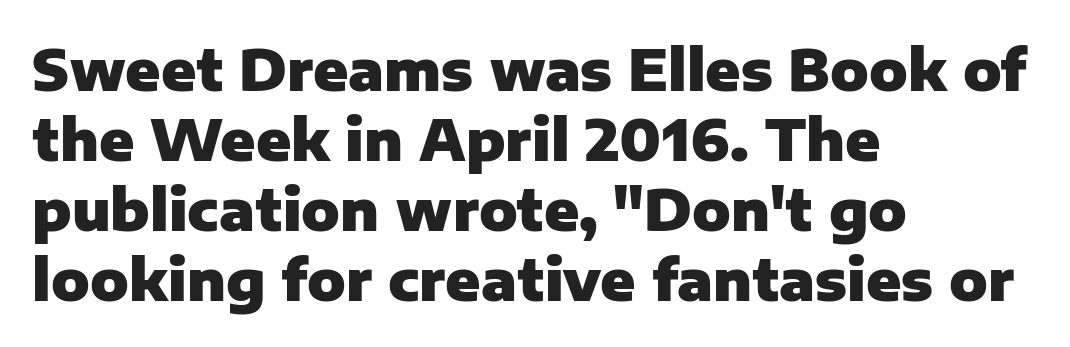
{"serif": "no", "italic": "no", "bold": "yes", "weight": "heavy", "width": "normal", "stroke_contrast": "low", "x_height": "medium", "monospaced": "no", "underline": "no", "align": "left", "line_spacing_ratio": 1.23, "letter_spacing": "normal", "letter_spacing_em": 0.0, "glyph_px": 57}
